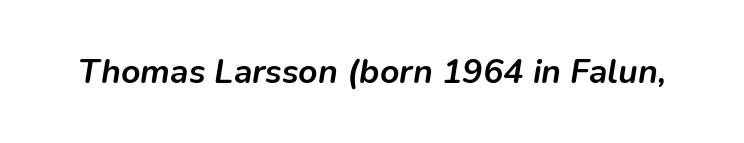
Each glyph is drawn with heavy, bold strokes. Words appear dense and cohesive because spacing is normal. Unmarked baselines from the first word to the last. The passage shown is typed in a proportional face where columns would drift. An italicized treatment has been applied to the whole sample.
